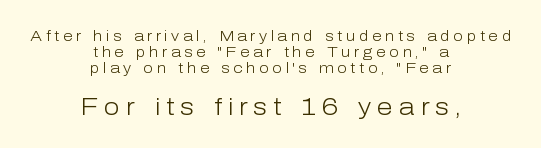
{"italic": "no", "bold": "no", "underline": "no", "align": "center", "line_spacing": "tight", "line_spacing_ratio": 1.13, "letter_spacing": "wide", "letter_spacing_em": 0.26, "larger_block": "second", "size_ratio": 1.64, "glyph_px": 23}
